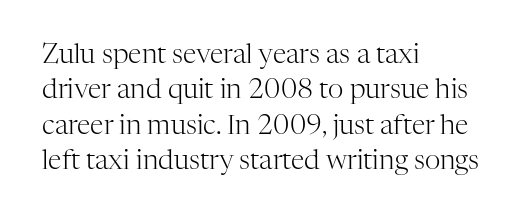
Line beginnings align vertically; line endings do not. The typography opts for an upright posture over an oblique one. Baseline-to-baseline distance is the conventional proportion of letter height. The characters are drawn with everyday or finer stroke widths. Here the glyphs are tracked normally, forming tight word shapes.
